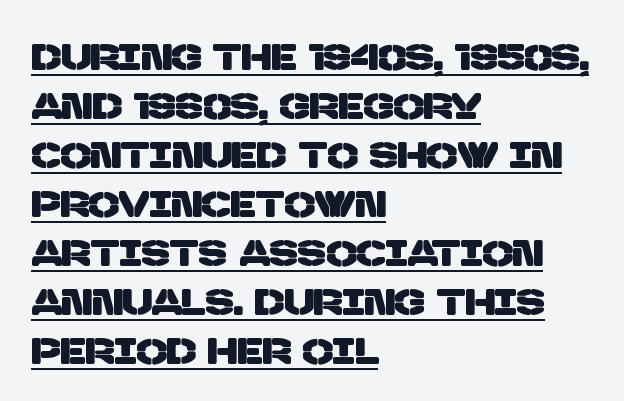
{"serif": "no", "width": "normal", "stroke_contrast": "low", "x_height": "large", "monospaced": "no", "underline": "yes", "align": "left", "line_spacing": "normal", "line_spacing_ratio": 1.36, "letter_spacing": "normal", "letter_spacing_em": 0.0, "glyph_px": 36}
